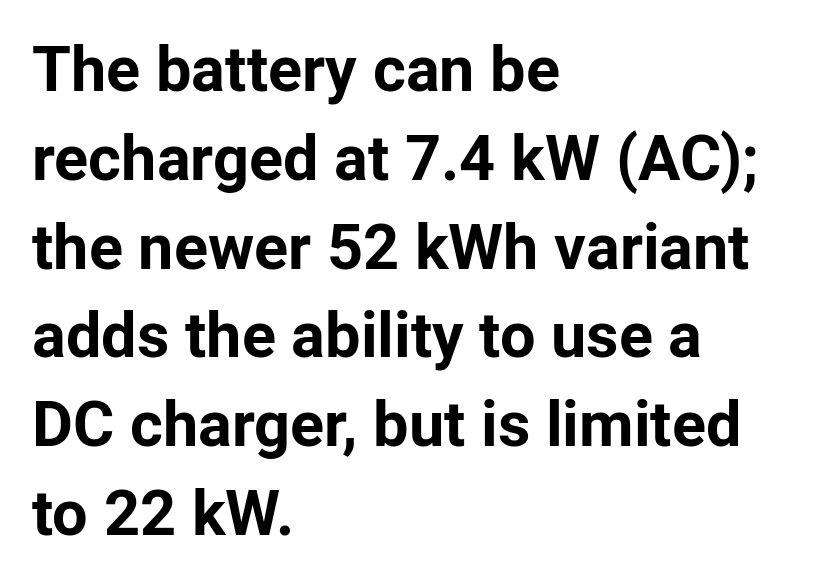
If you drew a line through each stem, it would be perfectly vertical. Layout note: lines flush left. Look at the tracking — it's just the regular setting, nothing added. Here the designer chose a conventional face with non-uniform glyph widths.
